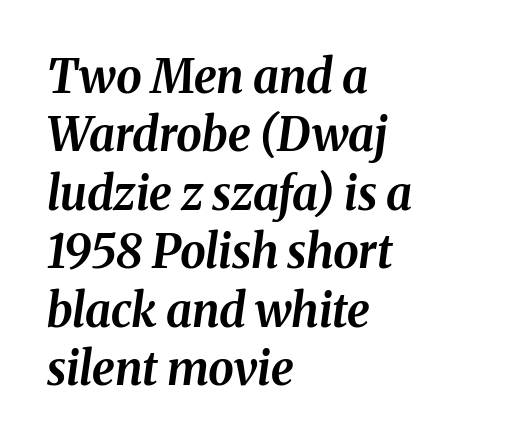
Q: Is the text bold? A: Yes.
Q: Is the text italic (slanted)? A: Yes, it leans right by about 8 degrees.
Q: Is the text underlined? A: No.
Q: How is the paragraph aligned? A: Left-aligned.
Q: Is the spacing between letters normal or unusually wide? A: Normal.
Q: Is the spacing between lines tight, normal or loose? A: Normal.
Q: Width (condensed, normal, or wide)? A: Normal.
Q: Stroke contrast? A: Medium.
Q: x-height? A: Medium.
Q: Monospaced? A: No.
